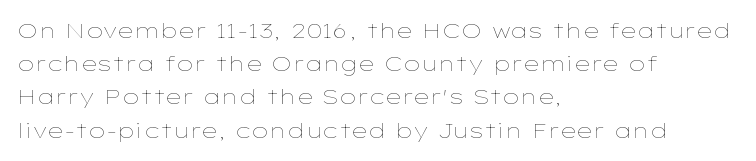
Q: Is the text bold? A: No.
Q: Is the text italic (slanted)? A: No, it is upright.
Q: Is the text underlined? A: No.
Q: How is the paragraph aligned? A: Left-aligned.
Q: Is the spacing between letters normal or unusually wide? A: Normal.
Q: Is the spacing between lines tight, normal or loose? A: Normal.
